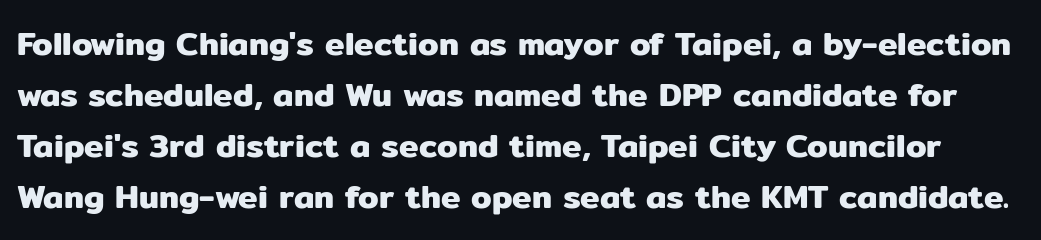
The image shows 33 px sans-serif type, upright; set normal line spacing (1.55x), normal letter spacing, not underlined; low stroke contrast and a medium x-height.
